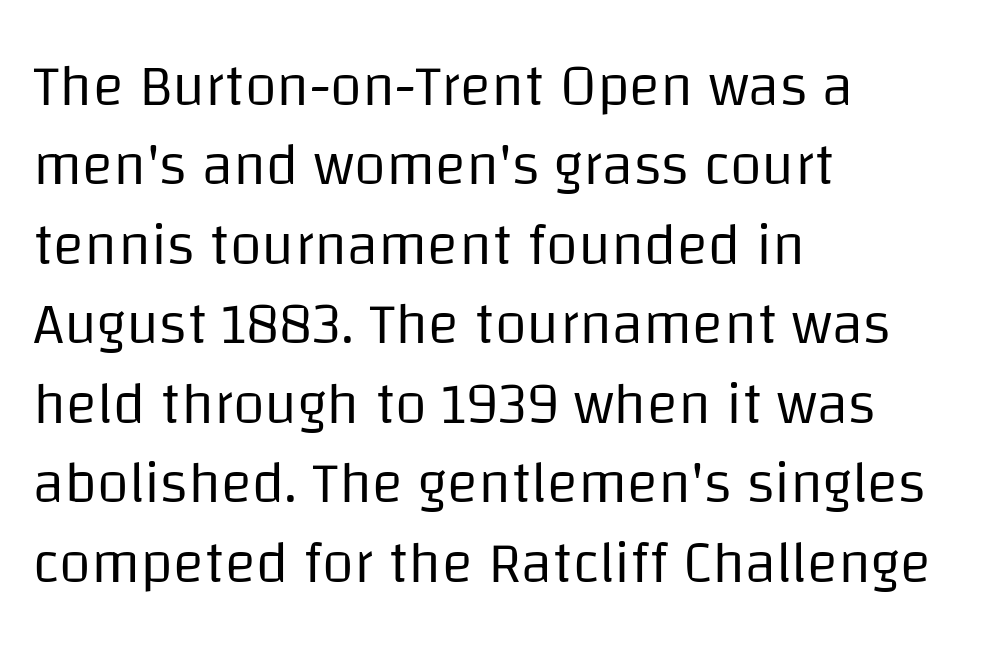
The characters are drawn with everyday or finer stroke widths. Look at the tracking — it's just the regular setting, nothing added. In terms of posture, this sample is upright. Each new line begins a customary step beneath the previous one.
